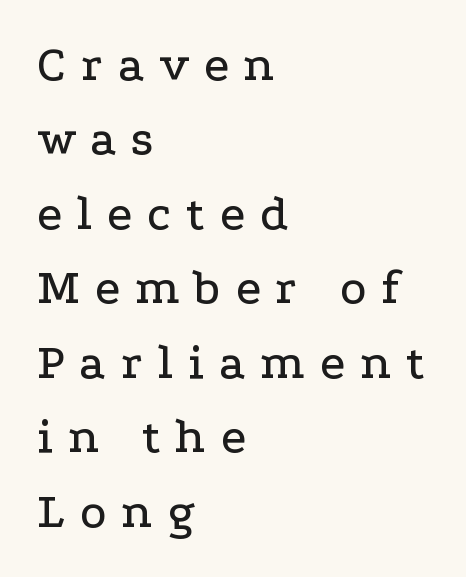
{"serif": "yes", "italic": "no", "width": "wide", "stroke_contrast": "low", "x_height": "medium", "monospaced": "no", "underline": "no", "align": "left", "line_spacing": "normal", "line_spacing_ratio": 1.49, "letter_spacing": "wide", "letter_spacing_em": 0.3, "glyph_px": 50}
